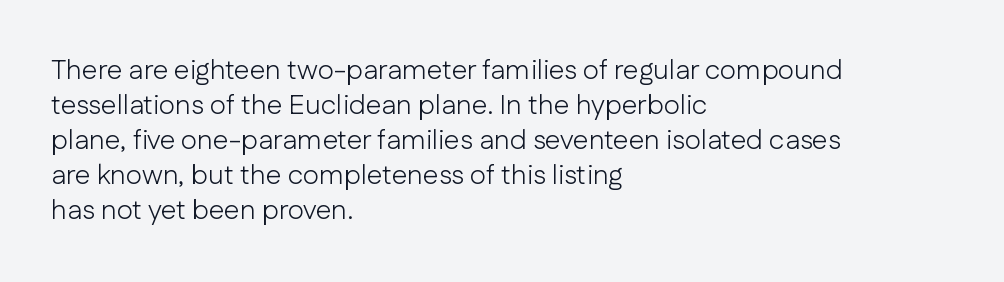
The image shows 28 px light sans-serif type, upright; set left-aligned, normal line spacing (1.25x), normal letter spacing, not underlined; low stroke contrast and a medium x-height.
